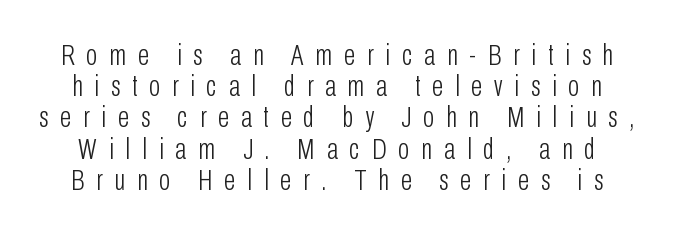
The image shows 30 px light, condensed sans-serif type, upright; set tight line spacing (1.04x), unusually wide letter spacing (+0.39 em), not underlined; low stroke contrast and a medium x-height.
